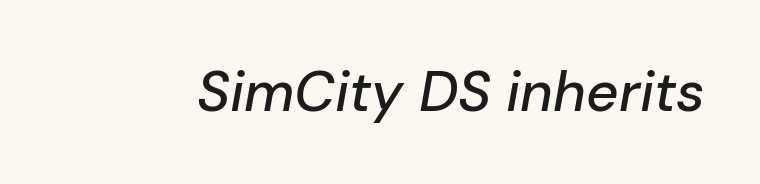
Q: Is the text italic (slanted)? A: Yes, it leans right by about 10 degrees.
Q: Is the text underlined? A: No.
Q: Is the spacing between letters normal or unusually wide? A: Normal.
Q: Width (condensed, normal, or wide)? A: Normal.
Q: Stroke contrast? A: Low.
Q: x-height? A: Medium.
Q: Monospaced? A: No.
